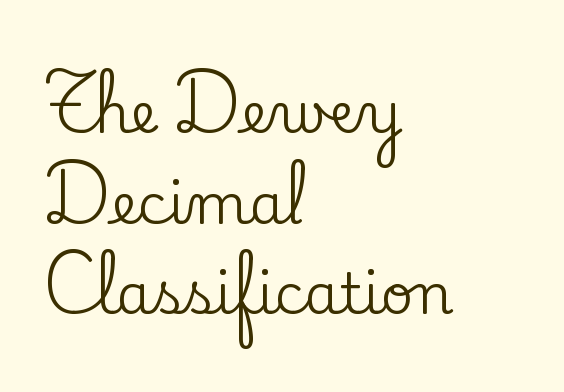
{"serif": "yes", "italic": "no", "width": "normal", "stroke_contrast": "low", "x_height": "small", "monospaced": "no", "underline": "no", "align": "left", "line_spacing": "normal", "line_spacing_ratio": 1.62, "letter_spacing": "normal", "letter_spacing_em": 0.0, "glyph_px": 56}
